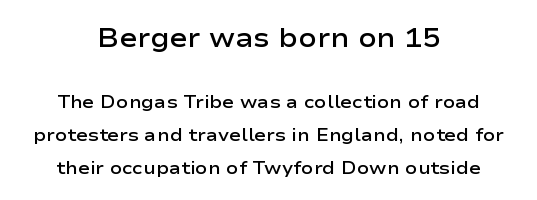
{"italic": "no", "bold": "semi", "underline": "no", "align": "center", "line_spacing_ratio": 1.81, "letter_spacing": "normal", "letter_spacing_em": 0.0, "larger_block": "first", "size_ratio": 1.5, "glyph_px": 27}
